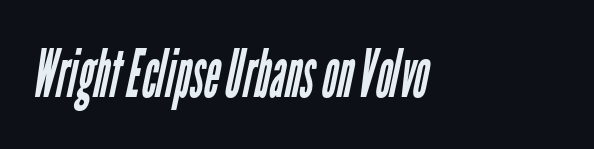
The image shows 67 px regular-weight, condensed sans-serif type; set left-aligned, normal letter spacing, not underlined; low stroke contrast and a medium x-height.
